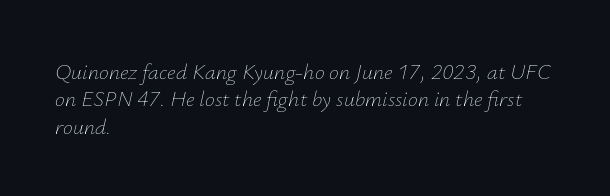
The image shows 22 px text type, italic (leaning right); set left-aligned, line spacing 1.24x, normal letter spacing, not underlined.
